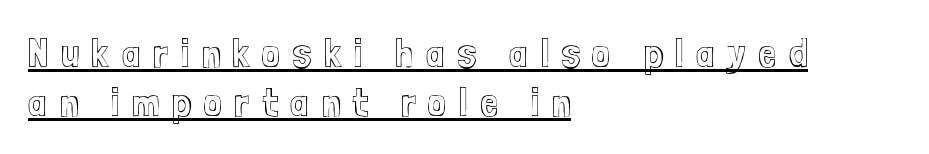
Q: Is the text italic (slanted)? A: No, it is upright.
Q: Is the text underlined? A: Yes.
Q: How is the paragraph aligned? A: Left-aligned.
Q: Is the spacing between letters normal or unusually wide? A: Unusually wide.
Q: Width (condensed, normal, or wide)? A: Condensed.
Q: x-height? A: Medium.
Q: Monospaced? A: No.
